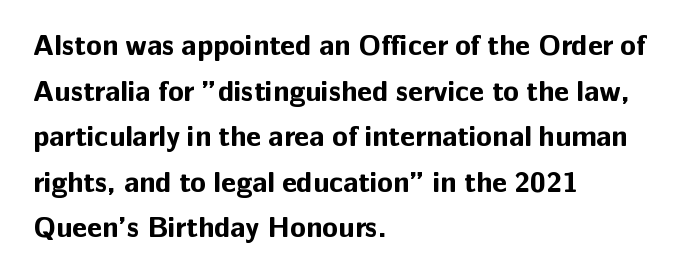
Q: Is the text bold? A: Yes.
Q: Is the text italic (slanted)? A: No, it is upright.
Q: Is the typeface a serif or a sans-serif typeface? A: Sans-serif.
Q: Is the text underlined? A: No.
Q: How is the paragraph aligned? A: Left-aligned.
Q: Is the spacing between letters normal or unusually wide? A: Normal.
Q: Is the spacing between lines tight, normal or loose? A: Normal.
Q: Width (condensed, normal, or wide)? A: Normal.
Q: Stroke contrast? A: Low.
Q: x-height? A: Medium.
Q: Monospaced? A: No.
